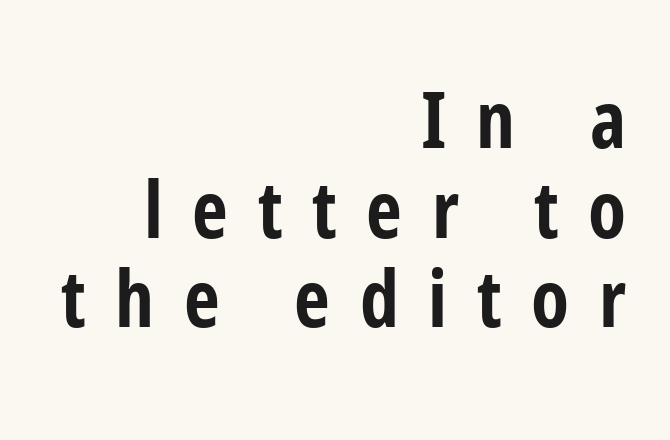
Q: Is the text bold? A: Yes.
Q: Is the text italic (slanted)? A: No, it is upright.
Q: Is the typeface a serif or a sans-serif typeface? A: Sans-serif.
Q: Is the text underlined? A: No.
Q: How is the paragraph aligned? A: Right-aligned.
Q: Is the spacing between letters normal or unusually wide? A: Unusually wide.
Q: Is the spacing between lines tight, normal or loose? A: Tight.
Q: Width (condensed, normal, or wide)? A: Condensed.
Q: Stroke contrast? A: Low.
Q: x-height? A: Medium.
Q: Monospaced? A: No.
